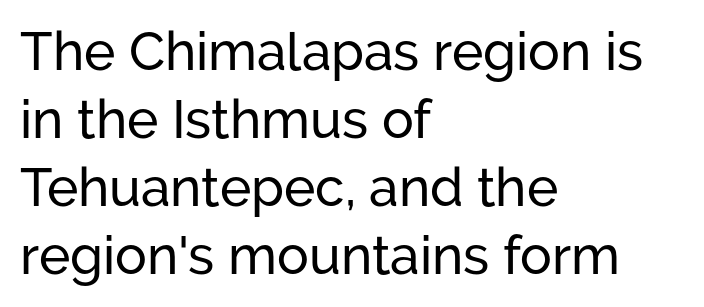
{"serif": "no", "italic": "no", "width": "normal", "stroke_contrast": "low", "x_height": "medium", "monospaced": "no", "underline": "no", "align": "left", "line_spacing": "normal", "line_spacing_ratio": 1.28, "letter_spacing": "normal", "letter_spacing_em": 0.0, "glyph_px": 53}
